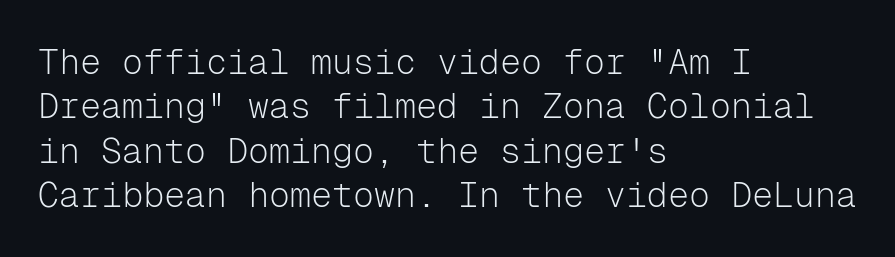
Q: Is the text bold? A: No.
Q: Is the text italic (slanted)? A: No, it is upright.
Q: Is the typeface a serif or a sans-serif typeface? A: Sans-serif.
Q: Is the text underlined? A: No.
Q: How is the paragraph aligned? A: Left-aligned.
Q: Is the spacing between letters normal or unusually wide? A: Normal.
Q: Is the spacing between lines tight, normal or loose? A: Normal.
Q: Width (condensed, normal, or wide)? A: Normal.
Q: Stroke contrast? A: Low.
Q: x-height? A: Medium.
Q: Monospaced? A: Yes.
